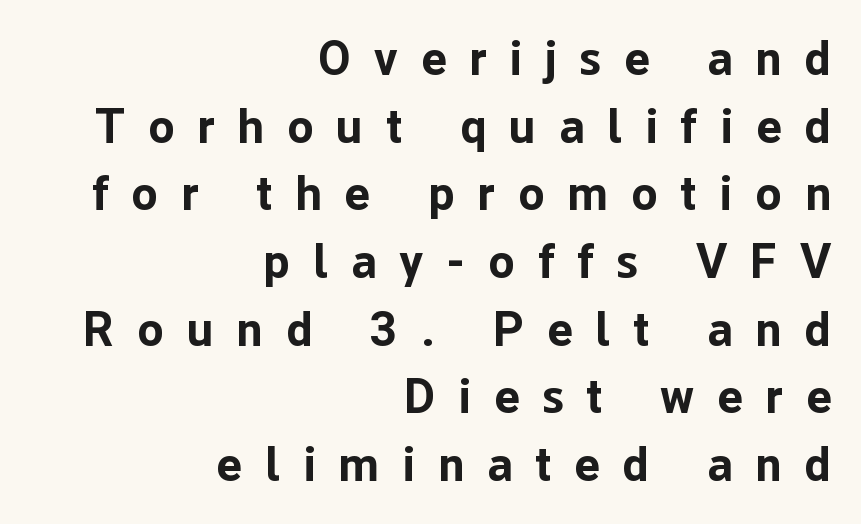
Ordinary non-slanted type is in use. Regarding leading, the lines here are spaced in the standard way. Note the varied advance widths — an 'i' is clearly narrower than an 'm'. The strip under each line holds only bare page. Note: no serifs on the glyphs. The lines in this sample share a right terminus and differ only in where they begin.
